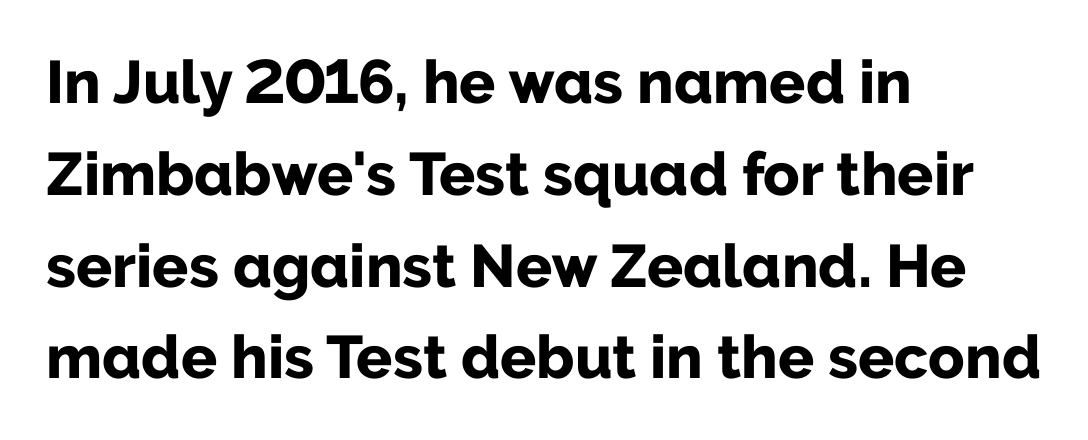
{"serif": "no", "italic": "no", "bold": "yes", "weight": "bold", "width": "normal", "stroke_contrast": "low", "x_height": "medium", "monospaced": "no", "underline": "no", "align": "left", "line_spacing": "normal", "line_spacing_ratio": 1.53, "letter_spacing": "normal", "letter_spacing_em": 0.0, "glyph_px": 60}
